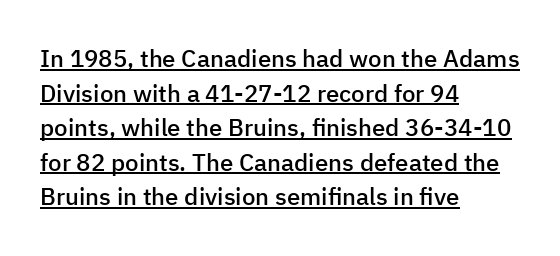
The image shows 24 px text type, upright; set left-aligned, normal line spacing (1.44x), normal letter spacing, underlined.
